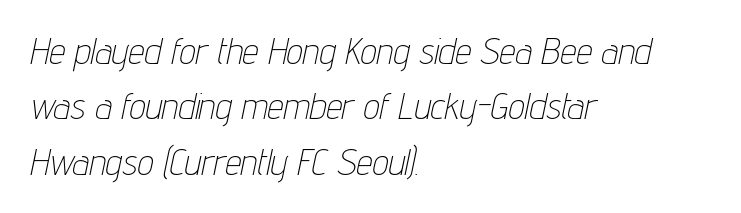
{"italic": "yes", "lean": "right", "slant_degrees": 12, "bold": "no", "weight": "thin", "width": "condensed", "stroke_contrast": "low", "x_height": "medium", "monospaced": "no", "underline": "no", "align": "left", "line_spacing": "normal", "line_spacing_ratio": 1.54, "letter_spacing": "normal", "letter_spacing_em": 0.0, "glyph_px": 36}
